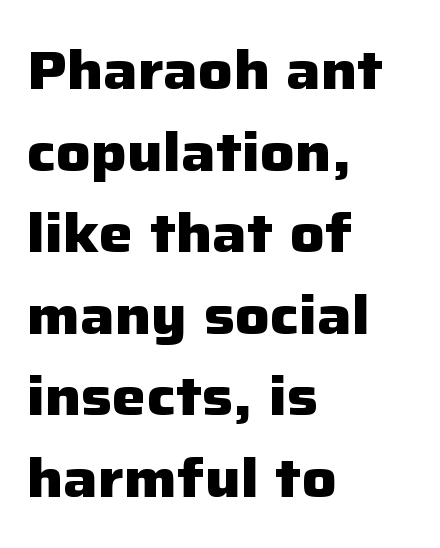
Summary of vertical rhythm: regular, with standard interline spacing. Plenty of ink on the page — the face is bold. No italicization has been applied; the sample stays upright. The setting favours the left margin, as ordinary paragraphs usually do. The type is set solid horizontally, with unmodified tracking. You could not count columns in this text — the font is proportionally spaced.
